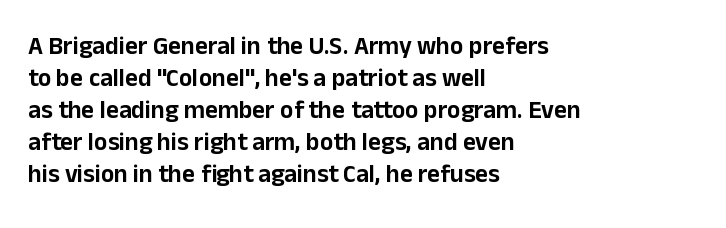
Summary of vertical rhythm: regular, with standard interline spacing. The string is rendered with underlining switched off. This rendering uses left alignment, leaving the right contour irregular. The lettering stays uniformly vertical, giving the passage a roman look. The horizontal fit of the characters is conventional and even.
